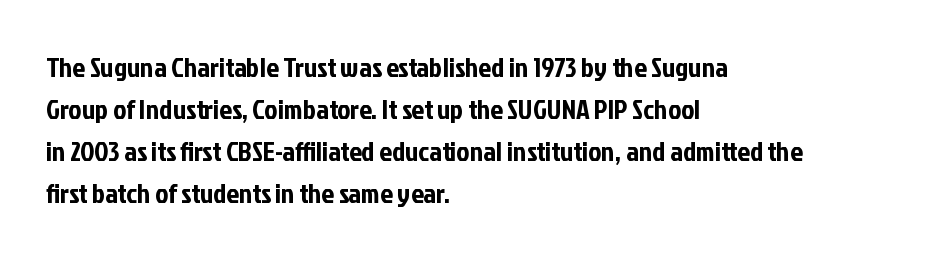
{"serif": "no", "italic": "no", "width": "condensed", "stroke_contrast": "low", "x_height": "medium", "monospaced": "no", "underline": "no", "align": "left", "line_spacing": "normal", "line_spacing_ratio": 1.5, "letter_spacing": "normal", "letter_spacing_em": 0.0, "glyph_px": 28}
